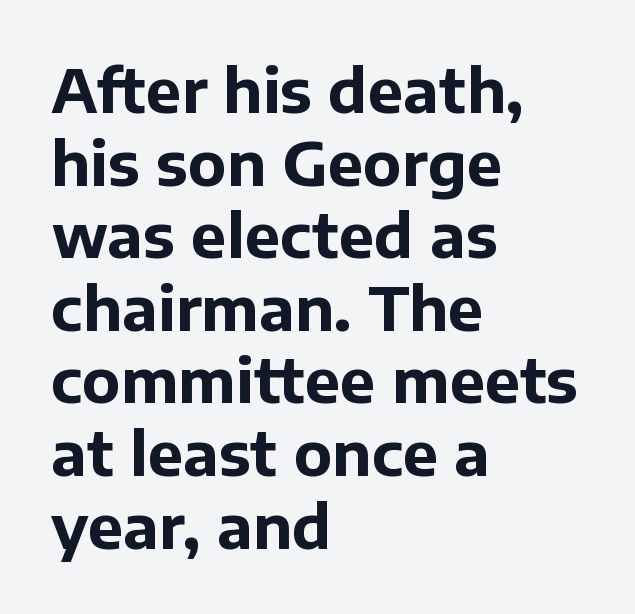
{"serif": "no", "italic": "no", "bold": "yes", "weight": "bold", "width": "normal", "stroke_contrast": "low", "x_height": "medium", "monospaced": "no", "underline": "no", "align": "left", "line_spacing_ratio": 1.21, "letter_spacing": "normal", "letter_spacing_em": 0.0, "glyph_px": 60}
